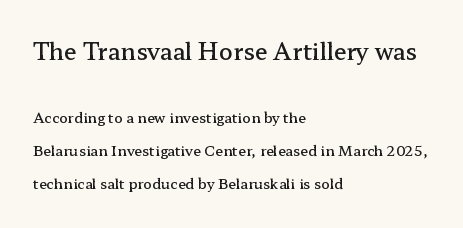
{"italic": "no", "bold": "semi", "underline": "no", "align": "left", "line_spacing": "loose", "line_spacing_ratio": 2.37, "letter_spacing": "normal", "letter_spacing_em": 0.0, "larger_block": "first", "size_ratio": 1.64, "glyph_px": 23}
